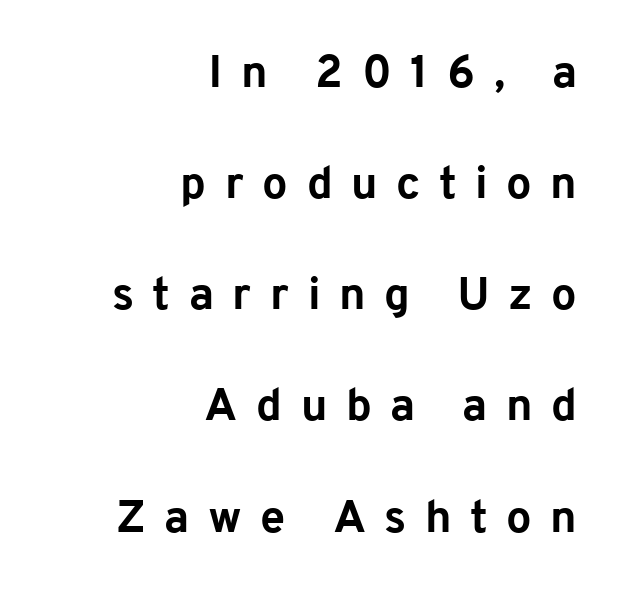
Unmarked baselines from the first word to the last. The passage shown has open, widely tracked lettering throughout. Successive baselines arrive slowly, with a big drop between each. The face used here is proportionally spaced, like ordinary book or web type. The passage shown is emphatically bold.
